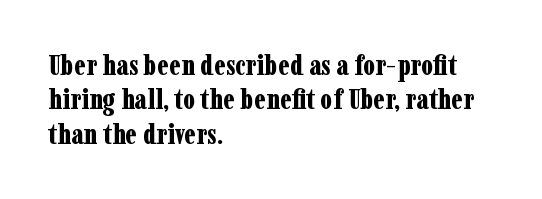
Heavy-handed strokes throughout: this text is bold. There is no visible air inserted between adjacent glyphs. Letterform terminals end in serifs throughout the passage. Is this a fixed-width face? No — the glyphs have proportional, varying widths.
